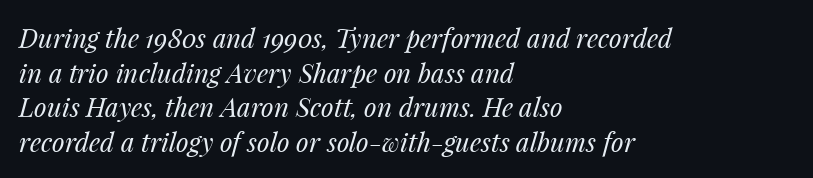
The image shows 26 px text type, italic (leaning right); set left-aligned, normal line spacing (1.33x), normal letter spacing, not underlined.
